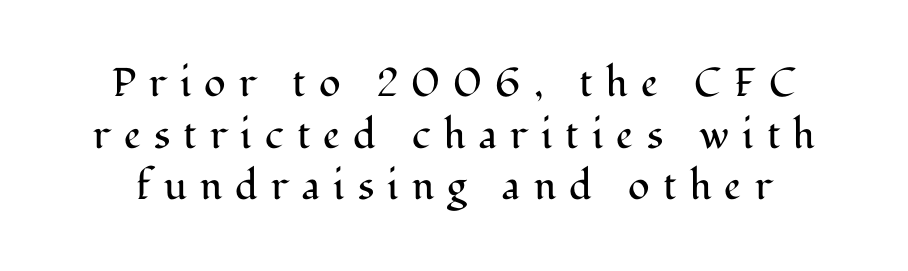
The typography opts for an upright posture over an oblique one. Check the space under the baseline: it is left empty. Normally led — the rows are evenly, conventionally spaced. The rendering uses natural spacing where letterforms have individual widths. Letterform terminals end in serifs throughout the passage.
